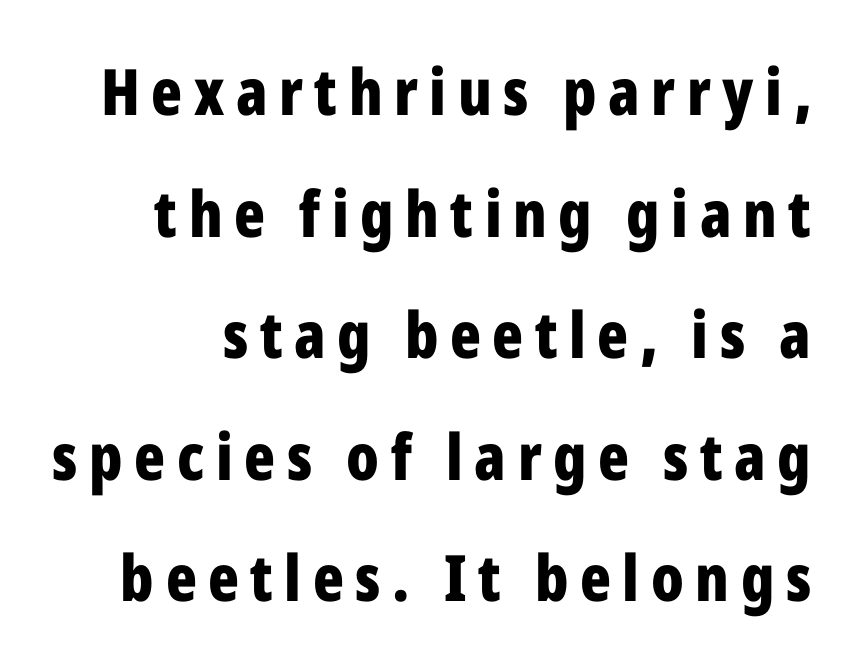
Q: Is the text bold? A: Yes.
Q: Is the text italic (slanted)? A: No, it is upright.
Q: Is the typeface a serif or a sans-serif typeface? A: Sans-serif.
Q: Is the text underlined? A: No.
Q: Is the spacing between lines tight, normal or loose? A: Loose.
Q: Width (condensed, normal, or wide)? A: Condensed.
Q: Stroke contrast? A: Low.
Q: x-height? A: Medium.
Q: Monospaced? A: No.
